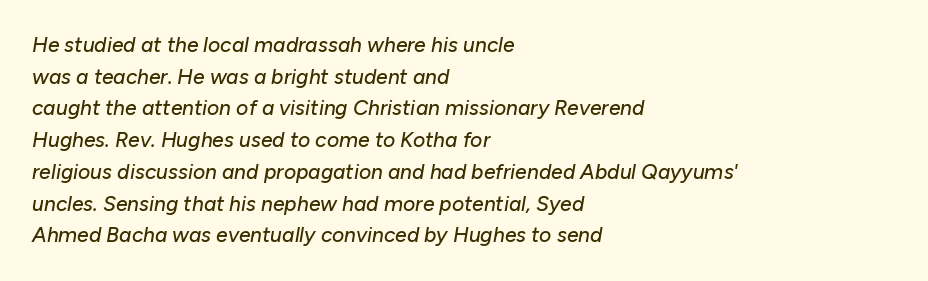
Line spacing here is normal. Only glyphs here, with clear space below each row. Compared with a centered layout, this one pins lines to the left instead. The line texture is even and compact thanks to regular tracking.
